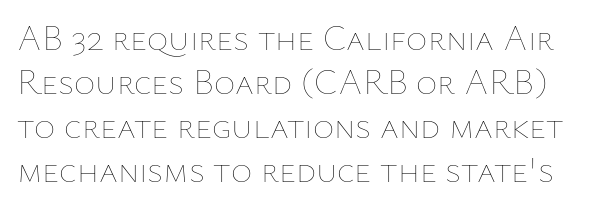
Q: Is the text bold? A: No.
Q: Is the text italic (slanted)? A: No, it is upright.
Q: Is the text underlined? A: No.
Q: Is the spacing between letters normal or unusually wide? A: Normal.
Q: Width (condensed, normal, or wide)? A: Normal.
Q: Stroke contrast? A: Low.
Q: x-height? A: Medium.
Q: Monospaced? A: No.
